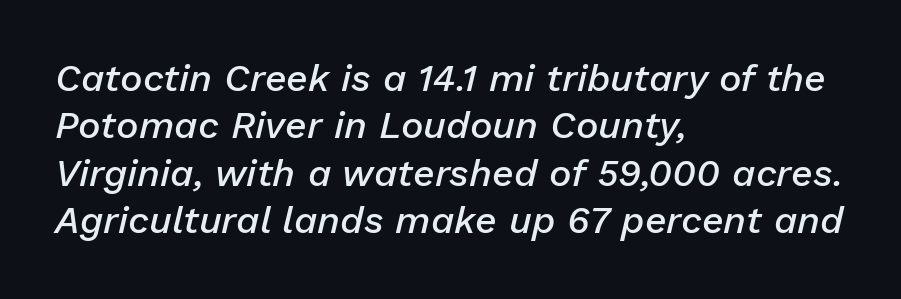
The image shows 38 px semibold type, italic (leaning right); set left-aligned, normal line spacing (1.25x), normal letter spacing, not underlined; low stroke contrast and a medium x-height.
